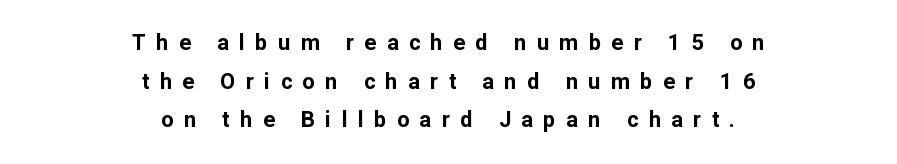
Clear beneath every line of the passage. This sample uses an upright cut, with every glyph sitting square on the baseline. The face used here has the dense, thick strokes of a bold. Alignment: centered. Caption: expanded tracking, letters set apart.
